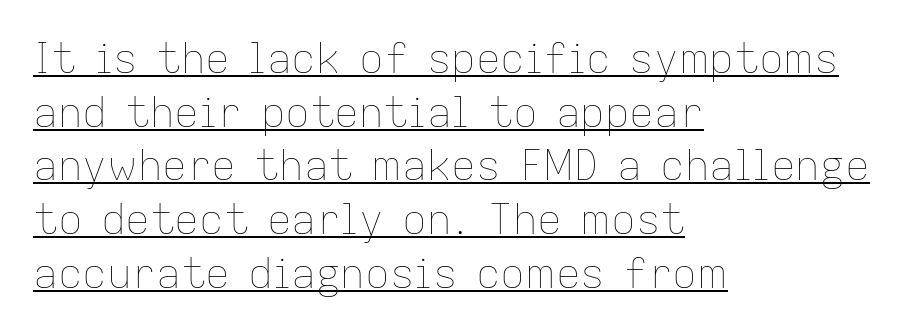
Q: Is the text bold? A: No.
Q: Is the text italic (slanted)? A: No, it is upright.
Q: Is the text underlined? A: Yes.
Q: How is the paragraph aligned? A: Left-aligned.
Q: Is the spacing between letters normal or unusually wide? A: Normal.
Q: Is the spacing between lines tight, normal or loose? A: Normal.
Q: Width (condensed, normal, or wide)? A: Normal.
Q: Stroke contrast? A: Low.
Q: x-height? A: Medium.
Q: Monospaced? A: No.
